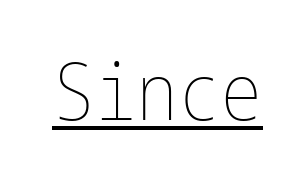
The image shows 79 px thin, condensed type, upright; set normal letter spacing, underlined; low stroke contrast and a medium x-height.
